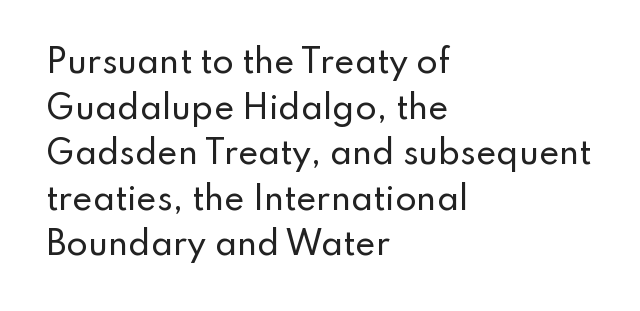
{"serif": "no", "italic": "no", "width": "normal", "stroke_contrast": "low", "x_height": "small", "monospaced": "no", "underline": "no", "align": "left", "line_spacing": "normal", "line_spacing_ratio": 1.47, "letter_spacing": "normal", "letter_spacing_em": 0.0, "glyph_px": 31}
